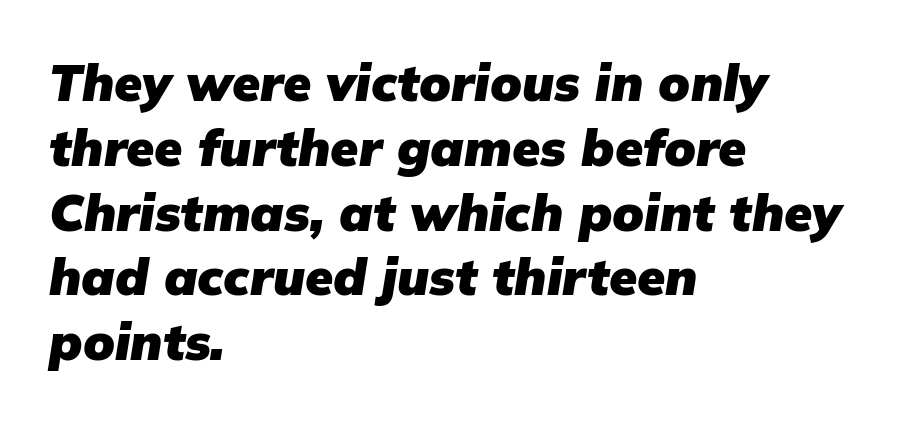
{"italic": "yes", "lean": "right", "slant_degrees": 9, "bold": "yes", "weight": "heavy", "width": "normal", "stroke_contrast": "low", "x_height": "medium", "monospaced": "no", "underline": "no", "align": "left", "line_spacing": "normal", "line_spacing_ratio": 1.27, "letter_spacing": "normal", "letter_spacing_em": 0.0, "glyph_px": 51}
